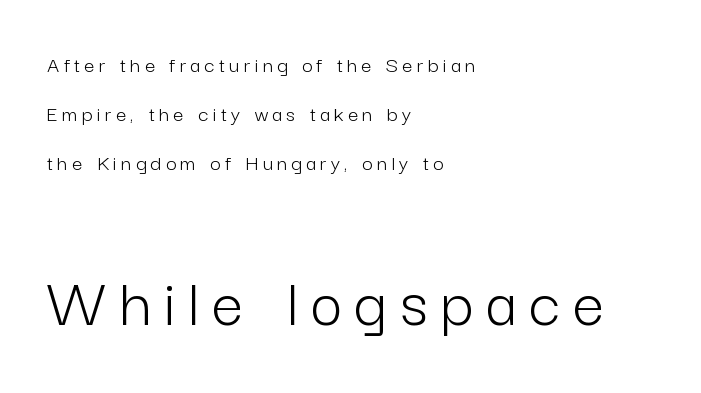
Where is the straight margin? On the left. The second block has been scaled up relative to the first. Stroke thickness stays within the range of a standard reading face or lighter. Nope, no serifs anywhere on these letters.
